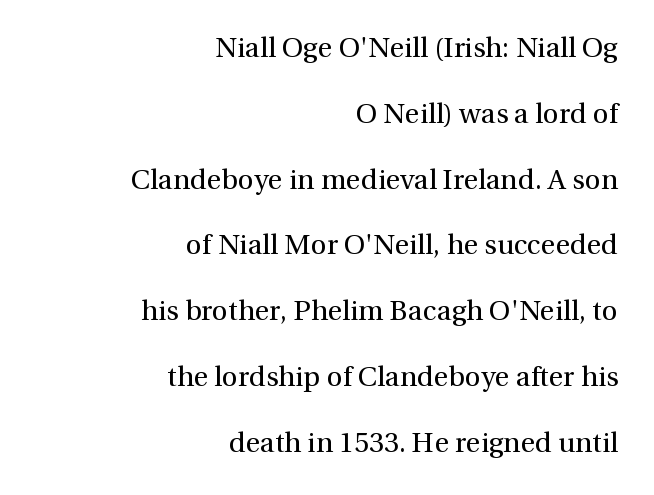
{"serif": "yes", "italic": "no", "bold": "no", "weight": "regular", "width": "normal", "x_height": "medium", "monospaced": "no", "underline": "no", "align": "right", "line_spacing": "loose", "line_spacing_ratio": 2.35, "letter_spacing": "normal", "letter_spacing_em": 0.0, "glyph_px": 28}
